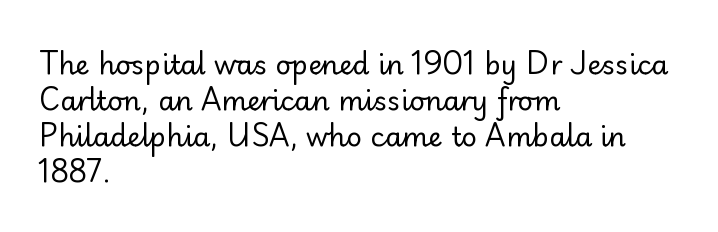
{"italic": "no", "bold": "no", "underline": "no", "align": "left", "line_spacing": "normal", "line_spacing_ratio": 1.33, "letter_spacing": "normal", "letter_spacing_em": 0.0, "glyph_px": 27}
